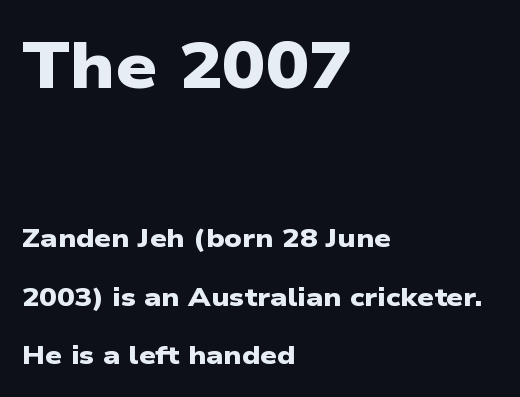
Q: Is the text bold? A: Yes.
Q: Is the typeface a serif or a sans-serif typeface? A: Sans-serif.
Q: Is the text underlined? A: No.
Q: How is the paragraph aligned? A: Left-aligned.
Q: Is the spacing between letters normal or unusually wide? A: Normal.
Q: Is the spacing between lines tight, normal or loose? A: Loose.
Q: Which block of text is set in a larger size, the first (top) or the second (bottom)? A: The first (top) one.
Q: Width (condensed, normal, or wide)? A: Wide.
Q: Stroke contrast? A: Low.
Q: x-height? A: Medium.
Q: Monospaced? A: No.
